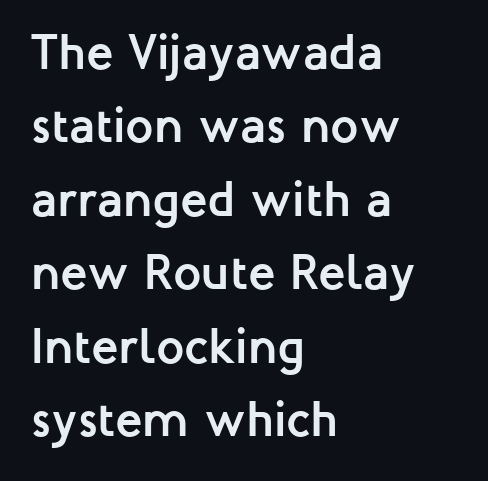
The image shows 50 px semibold sans-serif type, upright; set left-aligned, normal line spacing (1.47x), normal letter spacing, not underlined; low stroke contrast and a medium x-height.
